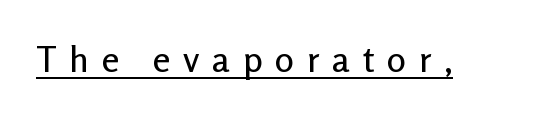
A rule runs beneath these lines of type. These lines are rendered in a variable-pitch font. Every stem runs plumb, perpendicular to the baseline. Compared with typical body copy, the letter spacing here is much looser. Each letter's strokes conclude bluntly, with no projecting serifs.
